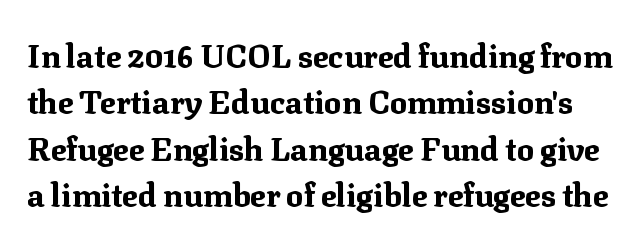
{"serif": "yes", "italic": "no", "bold": "yes", "weight": "bold", "width": "normal", "stroke_contrast": "medium", "x_height": "medium", "monospaced": "no", "underline": "no", "line_spacing": "normal", "line_spacing_ratio": 1.45, "letter_spacing": "normal", "letter_spacing_em": 0.0, "glyph_px": 32}
